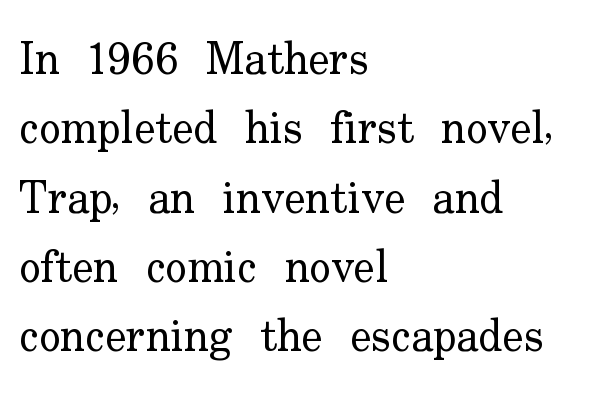
The image shows 45 px regular-weight serif type, upright; set left-aligned, normal line spacing (1.54x), normal letter spacing, not underlined; low stroke contrast and a small x-height.
